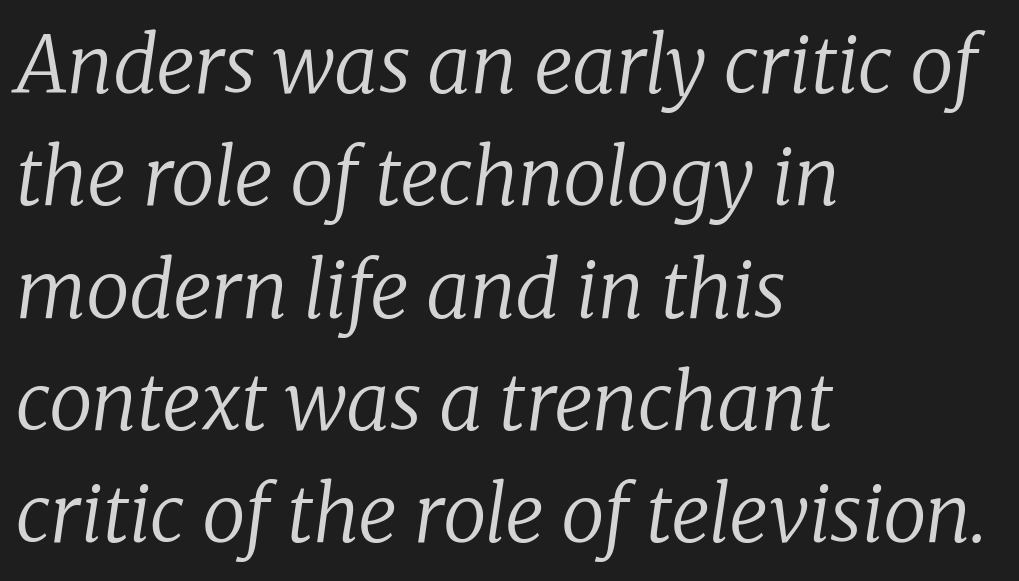
Plain, unruled lines of type. This reads as an unemphasized weight, regular at the heaviest. Observe the serifs anchoring each vertical stroke in this sample. Does the leading feel generous? No, just average.
